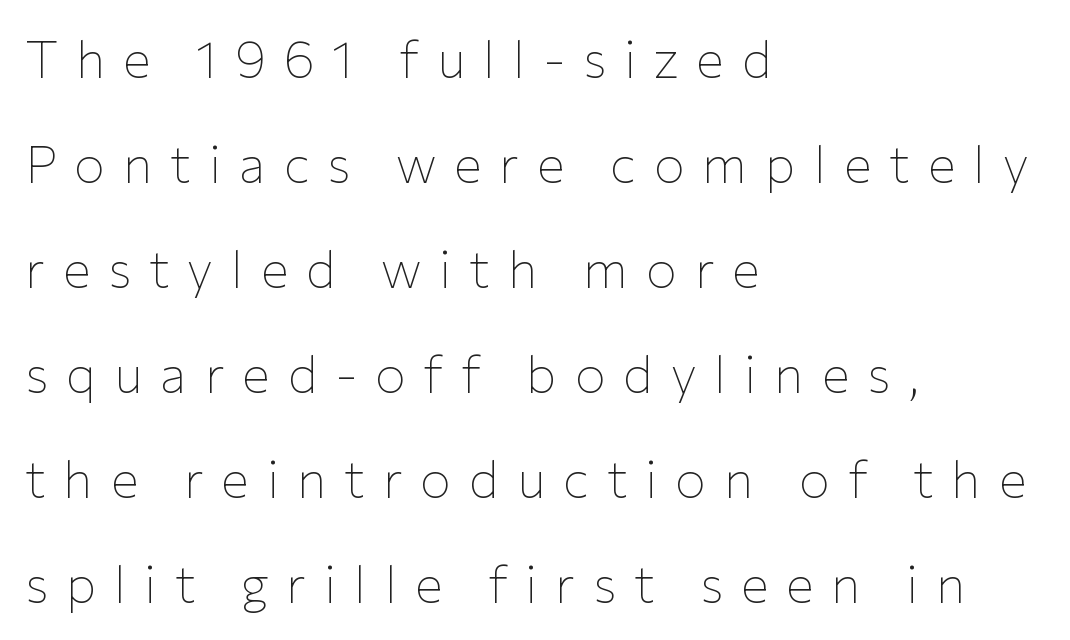
Q: Is the text bold? A: No.
Q: Is the text italic (slanted)? A: No, it is upright.
Q: Is the typeface a serif or a sans-serif typeface? A: Sans-serif.
Q: Is the text underlined? A: No.
Q: How is the paragraph aligned? A: Left-aligned.
Q: Is the spacing between letters normal or unusually wide? A: Unusually wide.
Q: Is the spacing between lines tight, normal or loose? A: Loose.
Q: Width (condensed, normal, or wide)? A: Normal.
Q: Stroke contrast? A: Low.
Q: x-height? A: Medium.
Q: Monospaced? A: No.
